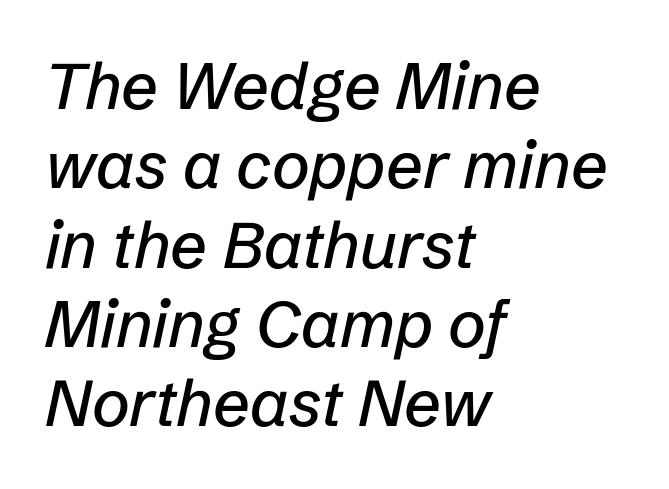
The image shows 65 px text type, italic (leaning right); set left-aligned, line spacing 1.22x, normal letter spacing, not underlined; low stroke contrast and a medium x-height.
